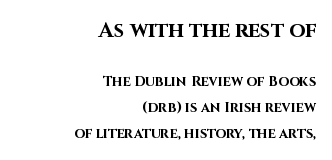
The letters in the upper block stand taller than those in the block below. Bare-footed words on every line. This is the regular roman posture of the typeface. Weight check: bold — yes, fully.
